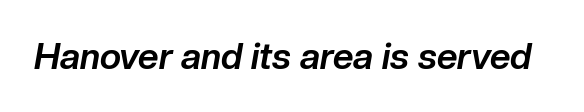
The image shows 36 px bold type, italic (leaning right); set normal letter spacing, not underlined; low stroke contrast and a medium x-height.
